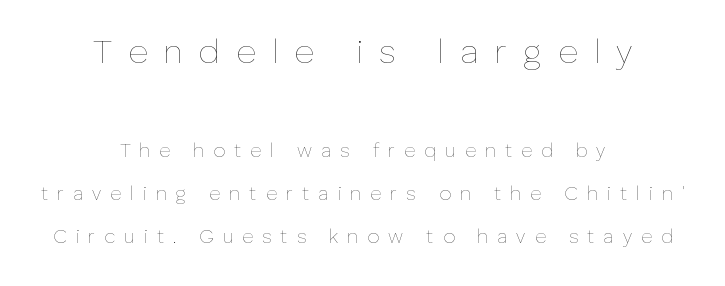
The image shows 34 px thin type, upright; set centered, loose line spacing (2.28x), unusually wide letter spacing (+0.47 em), not underlined; the first (top) block is 1.79x larger; low stroke contrast and a medium x-height.
